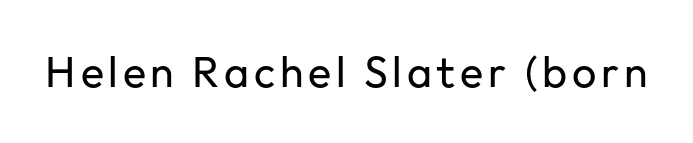
Does the lettering tilt? It doesn't — this is upright. Do the characters align in a grid? No, the font is proportional. Stems here are at most as thick as an everyday book face. Descenders hang freely into open space.
